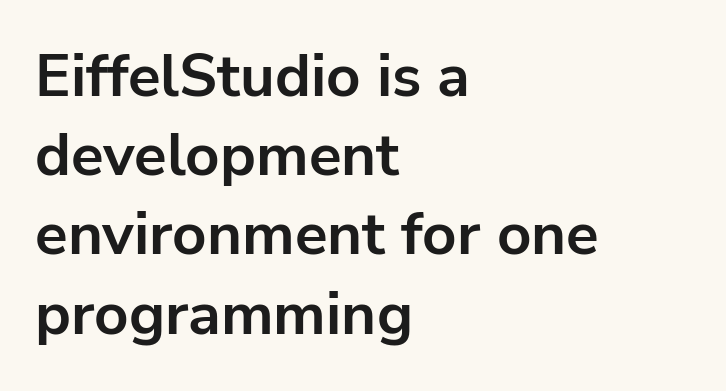
{"serif": "no", "italic": "no", "bold": "yes", "weight": "bold", "width": "normal", "stroke_contrast": "low", "x_height": "medium", "monospaced": "no", "underline": "no", "align": "left", "line_spacing": "normal", "line_spacing_ratio": 1.32, "letter_spacing": "normal", "letter_spacing_em": 0.0, "glyph_px": 60}
